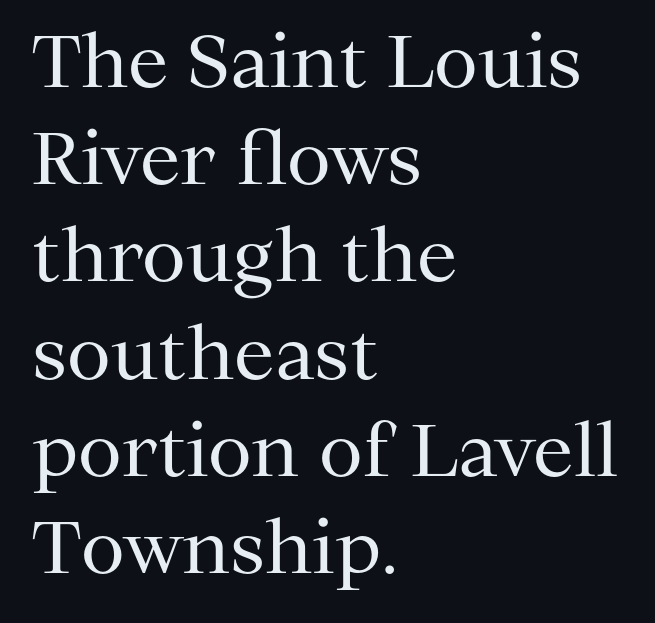
Q: Is the text bold? A: No.
Q: Is the text italic (slanted)? A: No, it is upright.
Q: Is the typeface a serif or a sans-serif typeface? A: Serif.
Q: Is the text underlined? A: No.
Q: How is the paragraph aligned? A: Left-aligned.
Q: Is the spacing between letters normal or unusually wide? A: Normal.
Q: Is the spacing between lines tight, normal or loose? A: Normal.
Q: Width (condensed, normal, or wide)? A: Normal.
Q: Stroke contrast? A: Medium.
Q: x-height? A: Medium.
Q: Monospaced? A: No.
